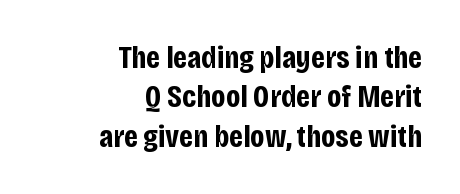
{"serif": "no", "italic": "no", "bold": "yes", "weight": "bold", "width": "condensed", "stroke_contrast": "low", "x_height": "large", "monospaced": "no", "underline": "no", "align": "right", "line_spacing_ratio": 1.23, "letter_spacing": "normal", "letter_spacing_em": 0.0, "glyph_px": 32}
